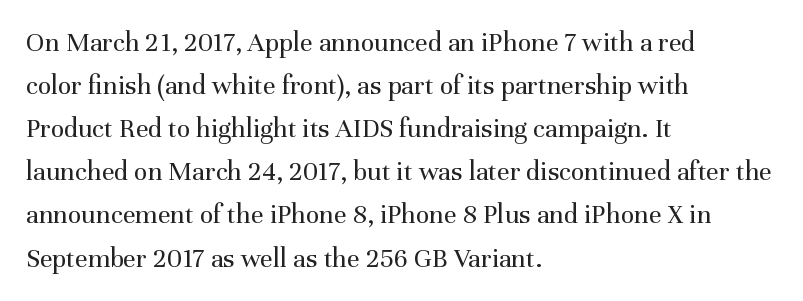
Q: Is the text bold? A: No.
Q: Is the text italic (slanted)? A: No, it is upright.
Q: Is the typeface a serif or a sans-serif typeface? A: Serif.
Q: Is the text underlined? A: No.
Q: How is the paragraph aligned? A: Left-aligned.
Q: Is the spacing between letters normal or unusually wide? A: Normal.
Q: Is the spacing between lines tight, normal or loose? A: Normal.
Q: Width (condensed, normal, or wide)? A: Normal.
Q: Stroke contrast? A: Medium.
Q: x-height? A: Medium.
Q: Monospaced? A: No.
